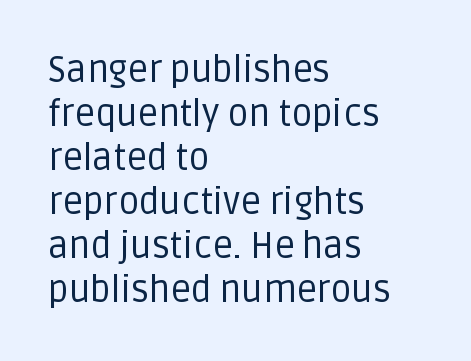
Q: Is the text bold? A: No.
Q: Is the text italic (slanted)? A: No, it is upright.
Q: Is the typeface a serif or a sans-serif typeface? A: Sans-serif.
Q: Is the text underlined? A: No.
Q: How is the paragraph aligned? A: Left-aligned.
Q: Is the spacing between letters normal or unusually wide? A: Normal.
Q: Width (condensed, normal, or wide)? A: Normal.
Q: Stroke contrast? A: Low.
Q: x-height? A: Large.
Q: Monospaced? A: No.
